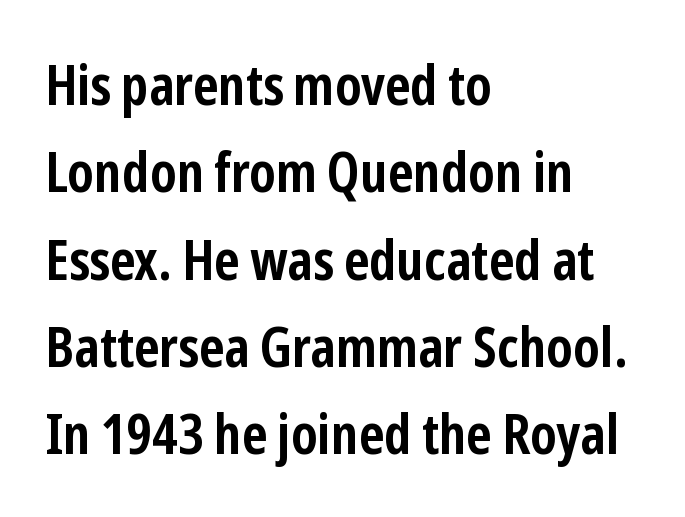
The image shows 56 px semibold, condensed sans-serif type, upright; set left-aligned, normal line spacing (1.56x), normal letter spacing, not underlined; low stroke contrast and a medium x-height.
